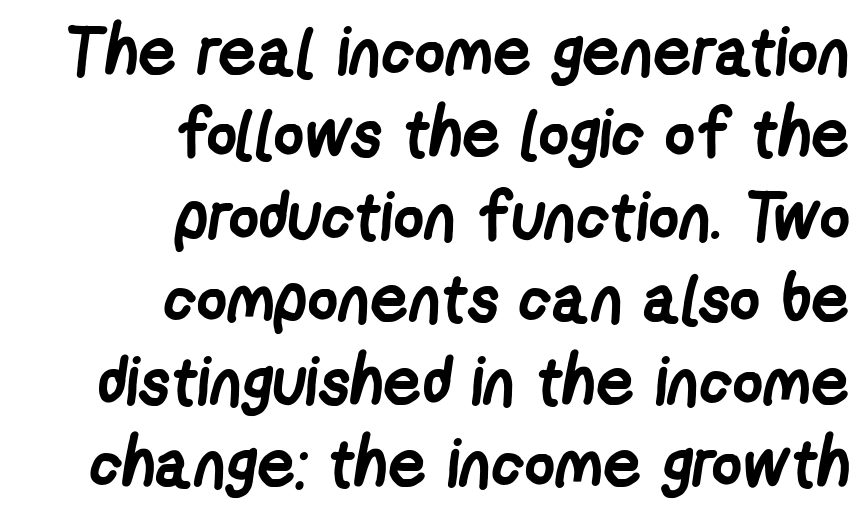
{"serif": "no", "bold": "yes", "weight": "semibold", "width": "condensed", "stroke_contrast": "low", "x_height": "medium", "monospaced": "no", "underline": "no", "align": "right", "line_spacing_ratio": 1.23, "letter_spacing": "normal", "letter_spacing_em": 0.0, "glyph_px": 67}
